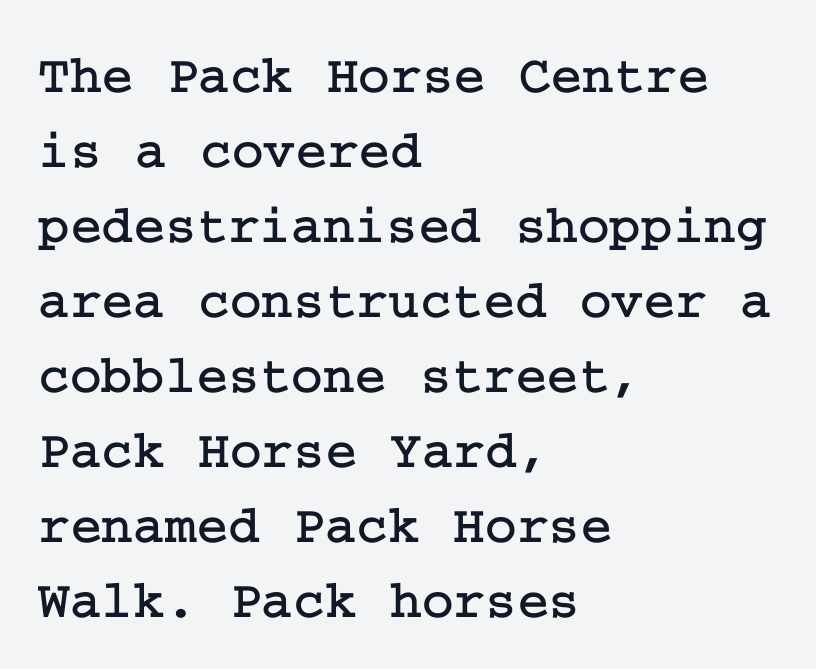
Q: Is the text italic (slanted)? A: No, it is upright.
Q: Is the typeface a serif or a sans-serif typeface? A: Serif.
Q: Is the text underlined? A: No.
Q: How is the paragraph aligned? A: Left-aligned.
Q: Is the spacing between letters normal or unusually wide? A: Normal.
Q: Is the spacing between lines tight, normal or loose? A: Normal.
Q: Width (condensed, normal, or wide)? A: Normal.
Q: Stroke contrast? A: Low.
Q: x-height? A: Medium.
